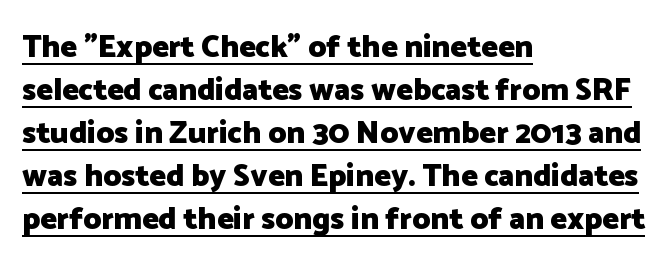
The image shows 31 px heavy sans-serif type, upright; set left-aligned, normal line spacing (1.39x), normal letter spacing, underlined; low stroke contrast and a medium x-height.
